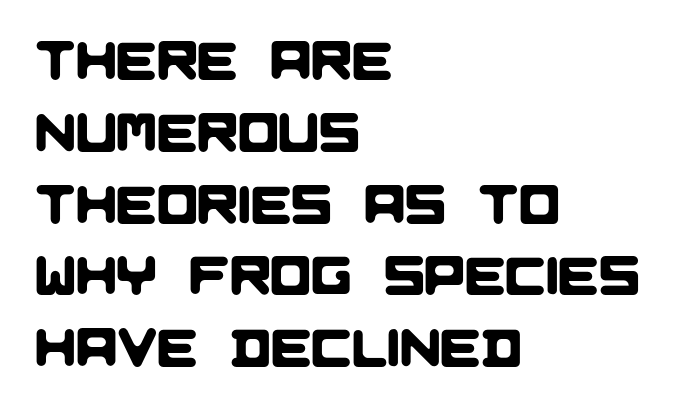
Q: Is the typeface a serif or a sans-serif typeface? A: Sans-serif.
Q: Is the text underlined? A: No.
Q: How is the paragraph aligned? A: Left-aligned.
Q: Is the spacing between letters normal or unusually wide? A: Normal.
Q: Is the spacing between lines tight, normal or loose? A: Normal.
Q: Width (condensed, normal, or wide)? A: Normal.
Q: Stroke contrast? A: Low.
Q: x-height? A: Large.
Q: Monospaced? A: No.
